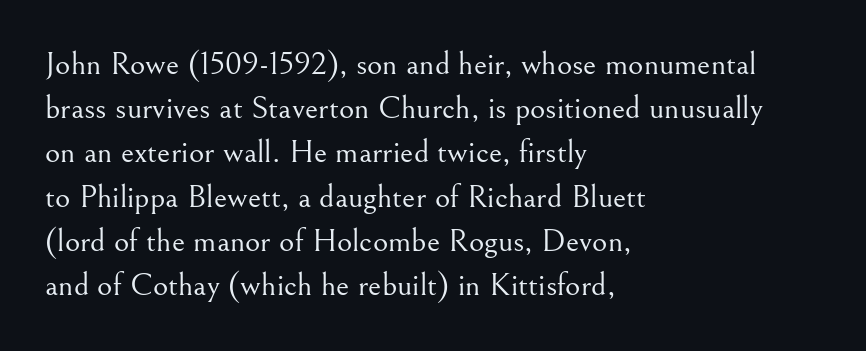
The image shows 33 px light serif type, upright; set left-aligned, normal line spacing (1.34x), normal letter spacing, not underlined; medium stroke contrast and a small x-height.
